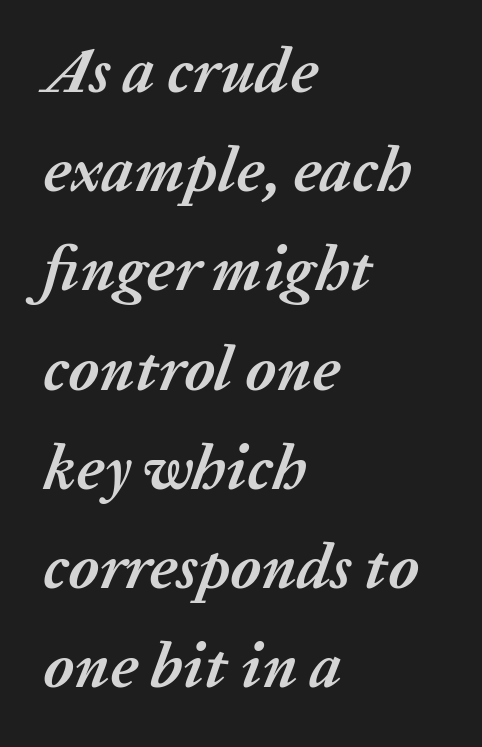
The image shows 64 px semibold type, italic (leaning right); set left-aligned, normal line spacing (1.55x), normal letter spacing, not underlined; medium stroke contrast and a medium x-height.
